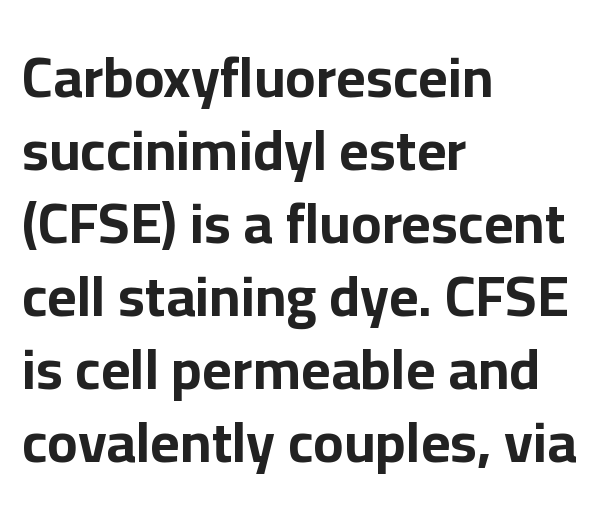
The image shows 57 px bold sans-serif type, upright; set left-aligned, normal line spacing (1.28x), normal letter spacing, not underlined; low stroke contrast and a medium x-height.
